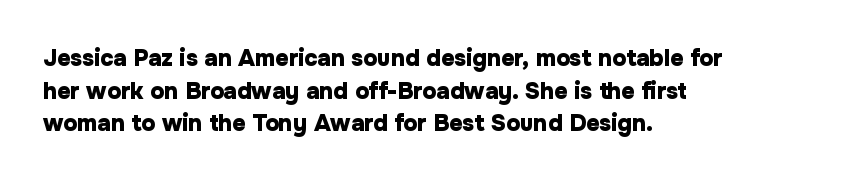
Q: Is the text bold? A: Yes.
Q: Is the text italic (slanted)? A: No, it is upright.
Q: Is the text underlined? A: No.
Q: How is the paragraph aligned? A: Left-aligned.
Q: Is the spacing between letters normal or unusually wide? A: Normal.
Q: Is the spacing between lines tight, normal or loose? A: Normal.
